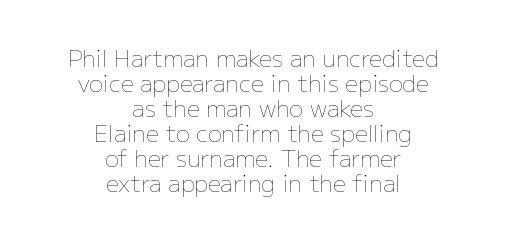
The image shows 23 px text type, upright; set centered, tight line spacing (1.09x), normal letter spacing, not underlined.
